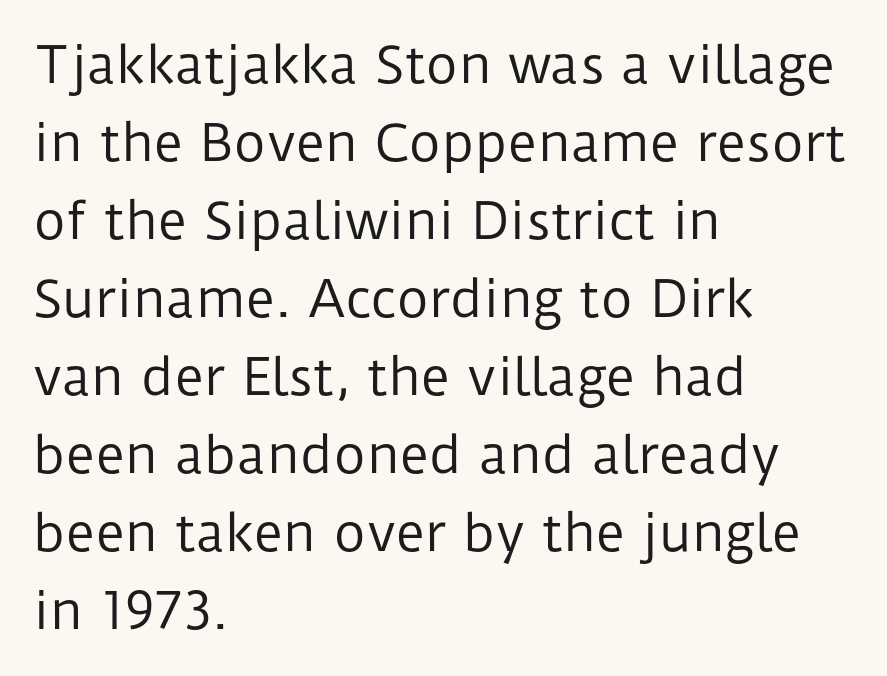
{"serif": "no", "italic": "no", "bold": "no", "weight": "regular", "width": "normal", "stroke_contrast": "low", "x_height": "medium", "monospaced": "no", "underline": "no", "align": "left", "line_spacing": "normal", "line_spacing_ratio": 1.56, "letter_spacing": "normal", "letter_spacing_em": 0.0, "glyph_px": 50}
